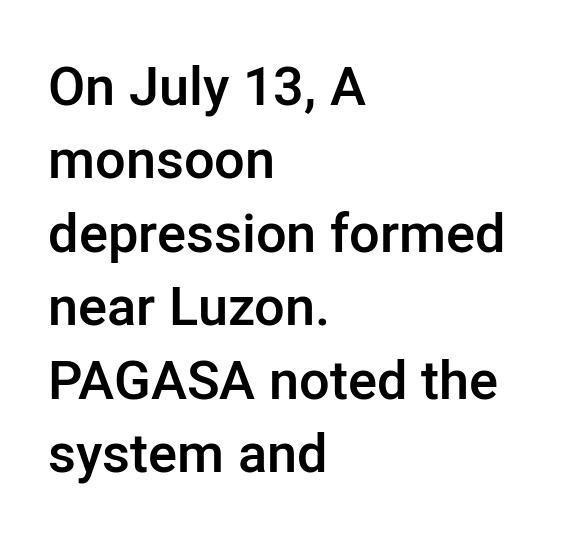
Q: Is the text bold? A: Semi-bold.
Q: Is the text italic (slanted)? A: No, it is upright.
Q: Is the typeface a serif or a sans-serif typeface? A: Sans-serif.
Q: Is the text underlined? A: No.
Q: How is the paragraph aligned? A: Left-aligned.
Q: Is the spacing between letters normal or unusually wide? A: Normal.
Q: Is the spacing between lines tight, normal or loose? A: Normal.
Q: Width (condensed, normal, or wide)? A: Normal.
Q: Stroke contrast? A: Low.
Q: x-height? A: Medium.
Q: Monospaced? A: No.
